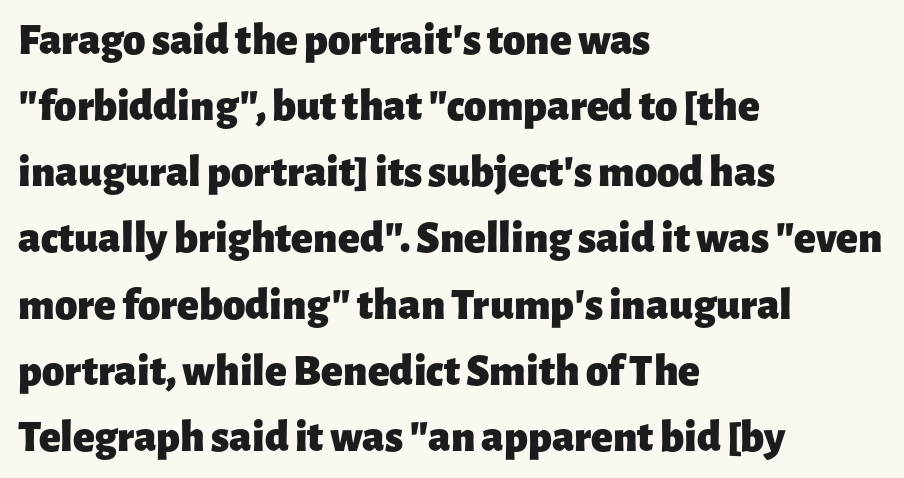
Is this a sans? Yes — the strokes have no serifs. Quick note: interline space is typical. Each line starts at the same left margin while the right side varies. The strip under each line holds only bare page. In terms of weight, the rendering is a true, heavy bold. You could call the tracking neutral — neither tight nor loose.
